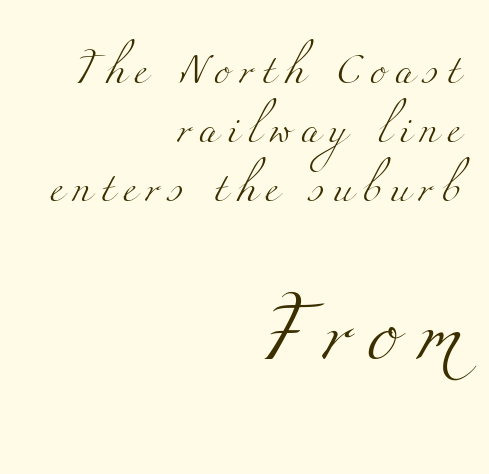
{"bold": "no", "weight": "light", "width": "wide", "stroke_contrast": "medium", "x_height": "small", "monospaced": "no", "underline": "no", "align": "right", "line_spacing": "loose", "line_spacing_ratio": 1.97, "letter_spacing": "wide", "letter_spacing_em": 0.3, "larger_block": "second", "size_ratio": 2.0, "glyph_px": 60}
